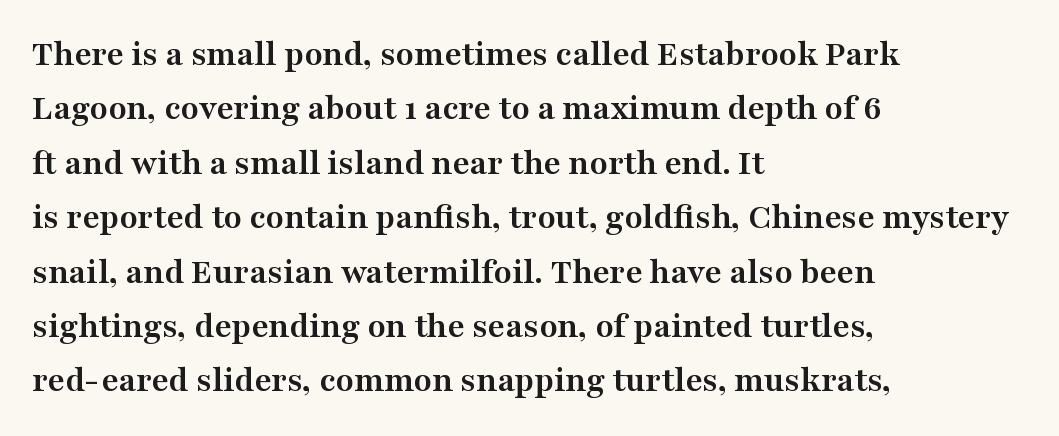
{"serif": "yes", "italic": "no", "bold": "yes", "weight": "semibold", "width": "wide", "stroke_contrast": "medium", "x_height": "medium", "monospaced": "no", "underline": "no", "align": "left", "line_spacing": "normal", "line_spacing_ratio": 1.47, "letter_spacing": "normal", "letter_spacing_em": 0.0, "glyph_px": 37}
